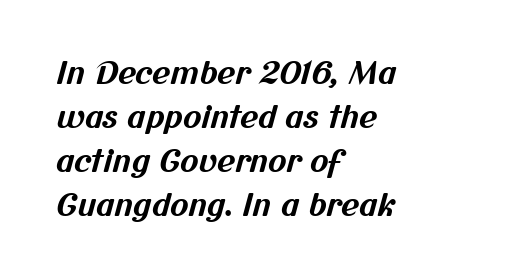
Q: Is the text bold? A: Yes.
Q: Is the typeface a serif or a sans-serif typeface? A: Sans-serif.
Q: Is the text underlined? A: No.
Q: How is the paragraph aligned? A: Left-aligned.
Q: Is the spacing between letters normal or unusually wide? A: Normal.
Q: Is the spacing between lines tight, normal or loose? A: Normal.
Q: Width (condensed, normal, or wide)? A: Normal.
Q: Stroke contrast? A: Medium.
Q: x-height? A: Medium.
Q: Monospaced? A: No.
